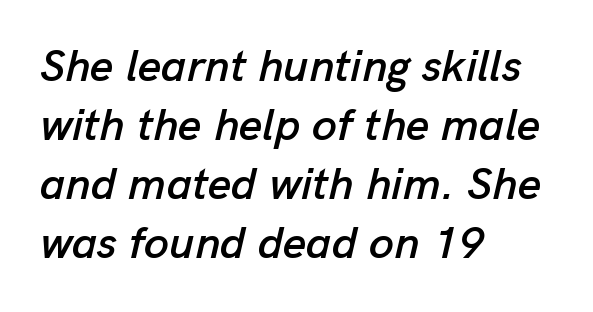
{"italic": "yes", "lean": "right", "slant_degrees": 13, "width": "normal", "stroke_contrast": "low", "x_height": "medium", "monospaced": "no", "underline": "no", "align": "left", "line_spacing": "normal", "line_spacing_ratio": 1.31, "letter_spacing": "normal", "letter_spacing_em": 0.0, "glyph_px": 45}
